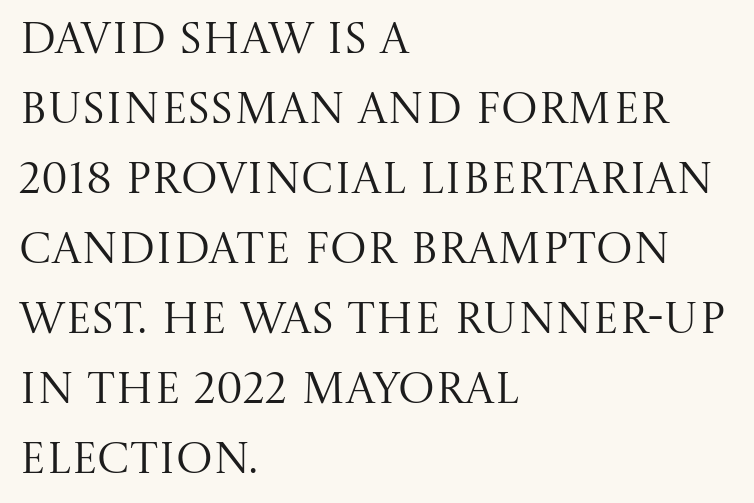
The image shows 44 px regular-weight serif type, upright; set left-aligned, normal line spacing (1.59x), normal letter spacing, not underlined; medium stroke contrast and a large x-height.
